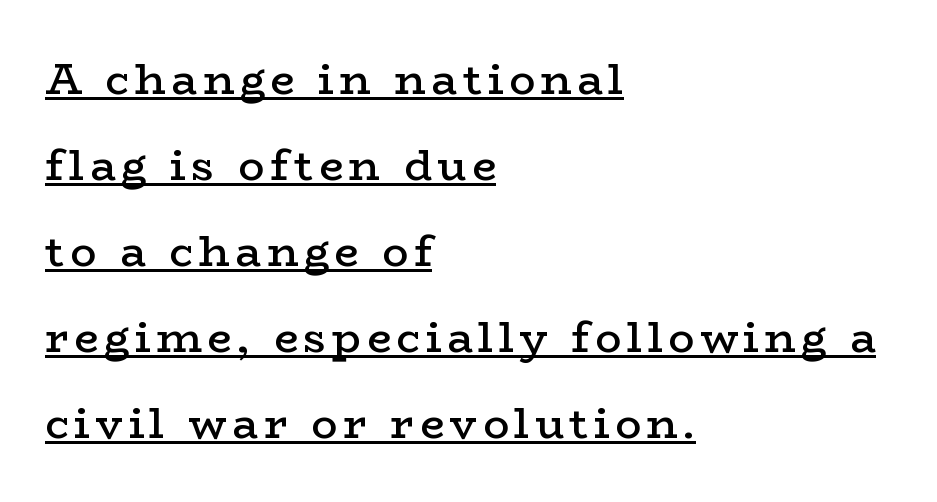
Q: Is the text bold? A: Semi-bold.
Q: Is the text italic (slanted)? A: No, it is upright.
Q: Is the typeface a serif or a sans-serif typeface? A: Serif.
Q: Is the text underlined? A: Yes.
Q: How is the paragraph aligned? A: Left-aligned.
Q: Is the spacing between lines tight, normal or loose? A: Loose.
Q: Width (condensed, normal, or wide)? A: Wide.
Q: Stroke contrast? A: Low.
Q: x-height? A: Medium.
Q: Monospaced? A: No.
